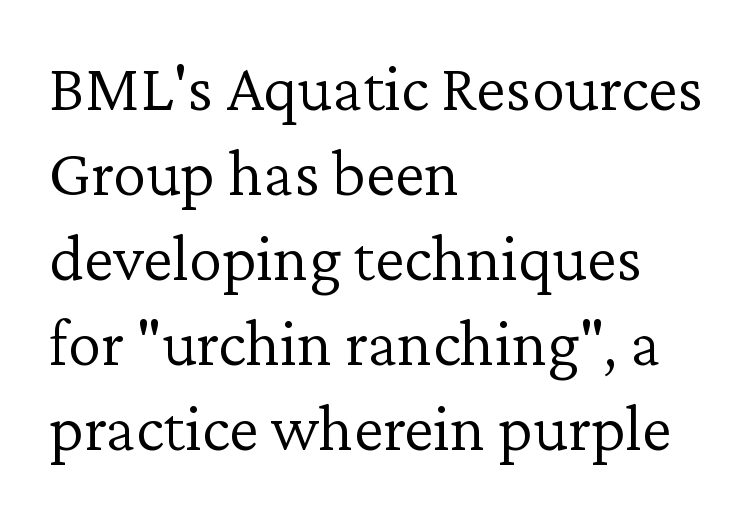
The passage shown is typed in a proportional face where columns would drift. This rendering features lettering with no underline. Stems here are at most as thick as an everyday book face. Serifs: yes, visible at the terminals of the letterforms. Reading down the block, your eye returns to a fixed left position each line. The rendering keeps characters at their native spacing.
